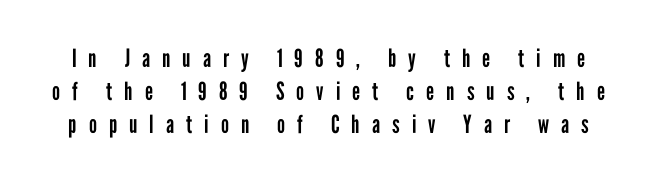
{"italic": "no", "bold": "no", "underline": "no", "line_spacing": "normal", "line_spacing_ratio": 1.32, "letter_spacing": "wide", "letter_spacing_em": 0.48, "glyph_px": 25}
